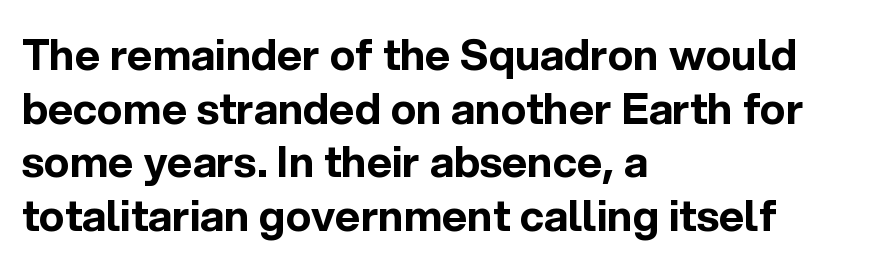
Q: Is the text bold? A: Yes.
Q: Is the text italic (slanted)? A: No, it is upright.
Q: Is the typeface a serif or a sans-serif typeface? A: Sans-serif.
Q: Is the text underlined? A: No.
Q: How is the paragraph aligned? A: Left-aligned.
Q: Is the spacing between letters normal or unusually wide? A: Normal.
Q: Is the spacing between lines tight, normal or loose? A: Normal.
Q: Width (condensed, normal, or wide)? A: Normal.
Q: x-height? A: Medium.
Q: Monospaced? A: No.
